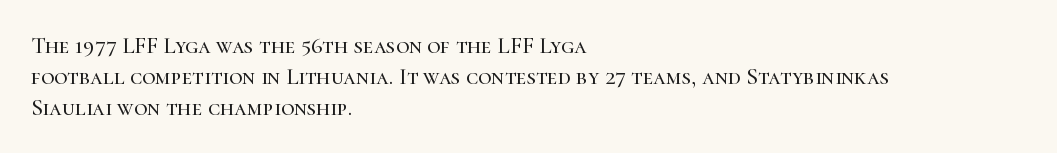
{"italic": "no", "underline": "no", "align": "left", "line_spacing": "normal", "line_spacing_ratio": 1.34, "letter_spacing": "normal", "letter_spacing_em": 0.0, "glyph_px": 23}
